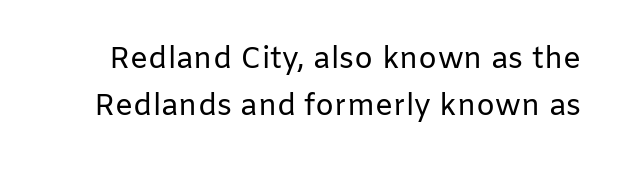
The image shows 30 px regular-weight sans-serif type, upright; set normal line spacing (1.58x), normal letter spacing, not underlined; low stroke contrast and a medium x-height.
